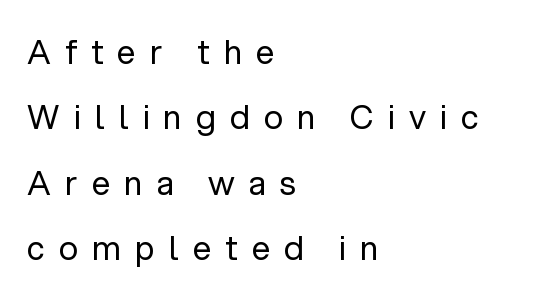
Q: Is the text bold? A: No.
Q: Is the text italic (slanted)? A: No, it is upright.
Q: Is the typeface a serif or a sans-serif typeface? A: Sans-serif.
Q: Is the text underlined? A: No.
Q: How is the paragraph aligned? A: Left-aligned.
Q: Is the spacing between letters normal or unusually wide? A: Unusually wide.
Q: Is the spacing between lines tight, normal or loose? A: Loose.
Q: Width (condensed, normal, or wide)? A: Normal.
Q: Stroke contrast? A: Low.
Q: x-height? A: Medium.
Q: Monospaced? A: No.
